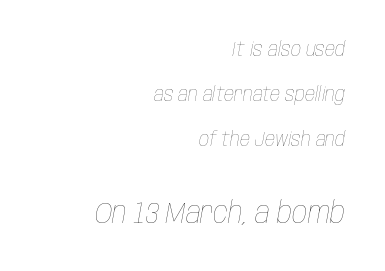
Looks like regular typesetting: each glyph gets only the width it needs. A quiet, ordinary-to-light weight characterises the typeface. Reading down the column, the eye jumps a long way to each next line. This sample is right-justified, so line beginnings fall wherever the words allow. Size hierarchy here favors the trailing block over the leading one. A bare baseline throughout the passage.
